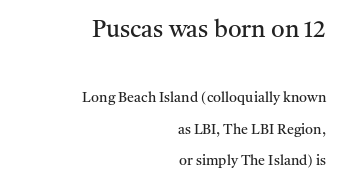
Q: Is the text bold? A: No.
Q: Is the text italic (slanted)? A: No, it is upright.
Q: Is the text underlined? A: No.
Q: How is the paragraph aligned? A: Right-aligned.
Q: Is the spacing between letters normal or unusually wide? A: Normal.
Q: Is the spacing between lines tight, normal or loose? A: Loose.
Q: Which block of text is set in a larger size, the first (top) or the second (bottom)? A: The first (top) one.
